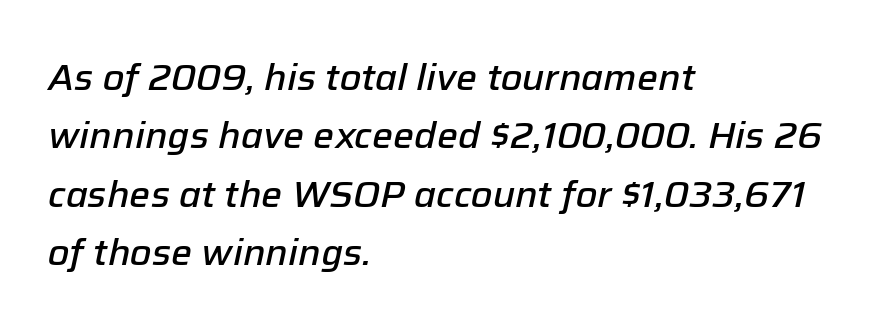
{"italic": "yes", "lean": "right", "slant_degrees": 12, "bold": "semi", "weight": "semibold", "width": "normal", "stroke_contrast": "low", "x_height": "medium", "monospaced": "no", "underline": "no", "align": "left", "line_spacing": "normal", "line_spacing_ratio": 1.58, "letter_spacing": "normal", "letter_spacing_em": 0.0, "glyph_px": 37}
